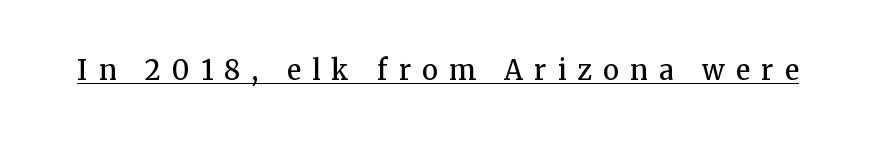
Q: Is the text bold? A: Semi-bold.
Q: Is the text italic (slanted)? A: No, it is upright.
Q: Is the text underlined? A: Yes.
Q: Is the spacing between letters normal or unusually wide? A: Unusually wide.
